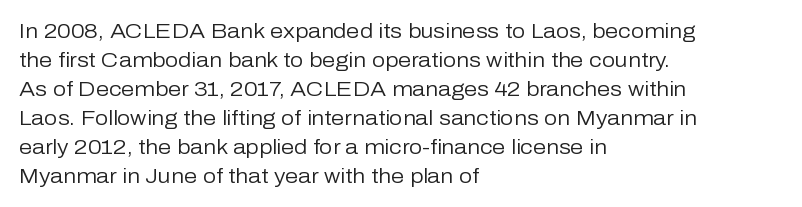
Letters rest on an invisible, unmarked baseline. Heaviness? Minimal to ordinary, like unemphasized prose. The rendering anchors every line to the left-hand side. The line-height multiplier appears to be the usual default.
